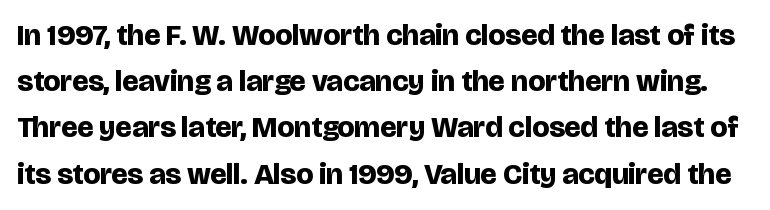
The image shows 30 px bold sans-serif type, upright; set normal line spacing (1.54x), normal letter spacing, not underlined; low stroke contrast and a large x-height.
